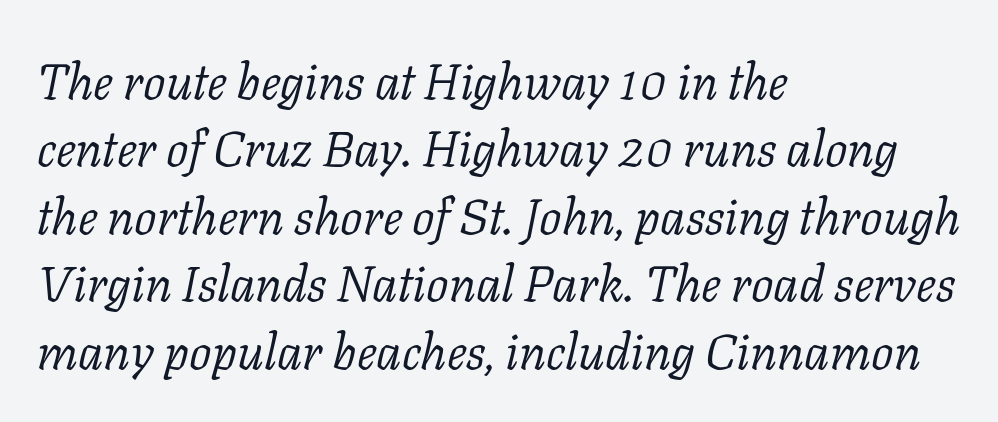
The image shows 50 px light serif type, italic (leaning right); set left-aligned, normal line spacing (1.35x), normal letter spacing, not underlined; low stroke contrast and a medium x-height.
